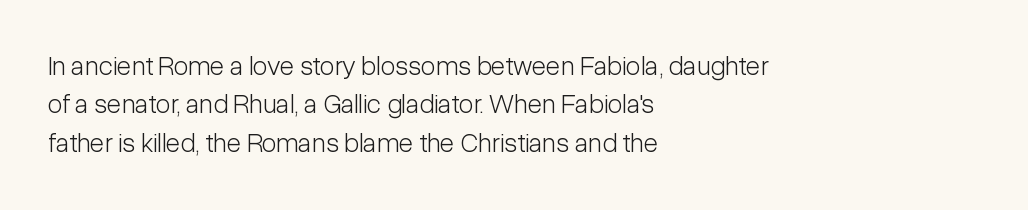
{"italic": "no", "bold": "no", "underline": "no", "align": "left", "line_spacing": "normal", "line_spacing_ratio": 1.42, "letter_spacing": "normal", "letter_spacing_em": 0.0, "glyph_px": 27}
